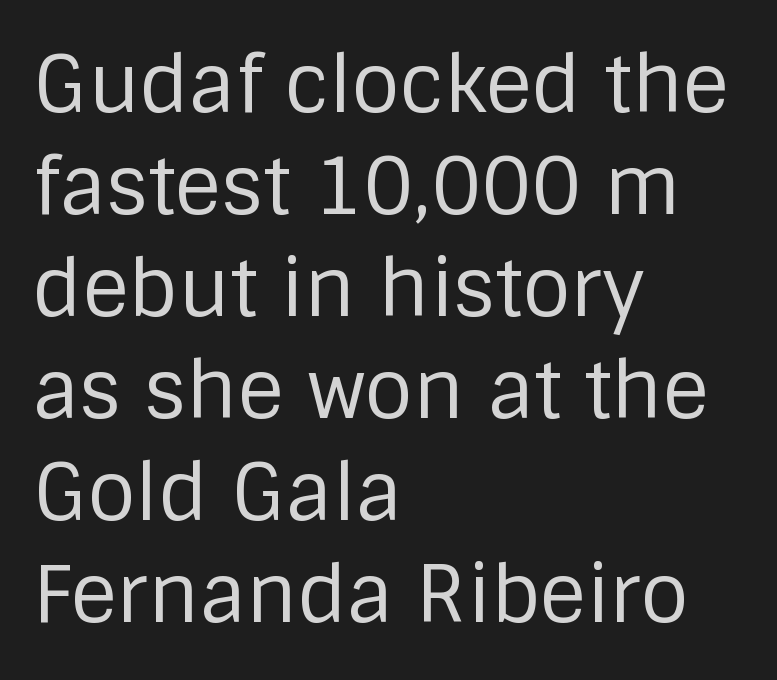
The image shows 79 px regular-weight sans-serif type, upright; set left-aligned, normal line spacing (1.29x), normal letter spacing, not underlined; low stroke contrast and a large x-height.
